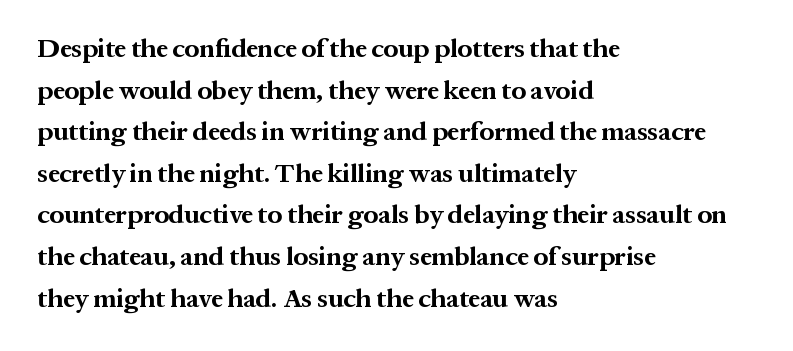
When letters stand straight like this, we call the style roman or upright. Successive baselines arrive at the customary interval. This rendering uses left alignment, leaving the right contour irregular. Notice how thick the strokes are: this is what a full bold looks like.
